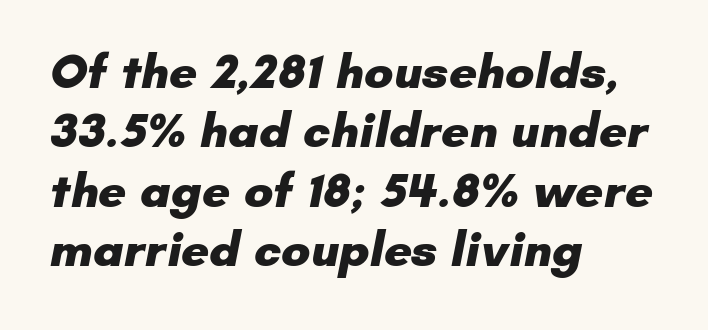
Spacing between characters is what you'd get straight out of the box. The designer went with a sans here, leaving each stem footless. These lines are rendered in a variable-pitch font. Strong, thick strokes mark this as bold type. The passage is arranged the way most books set body copy — flush left. Clear beneath every line of the passage.
